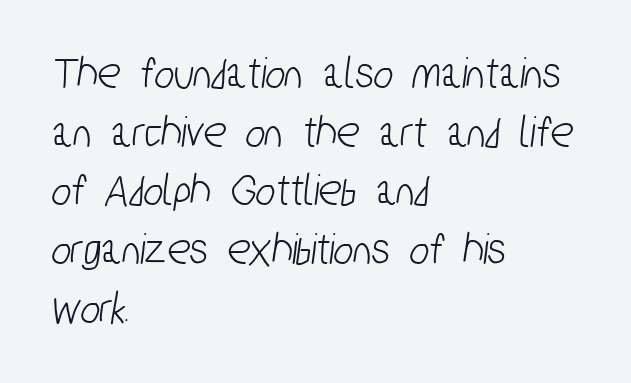
The image shows 47 px condensed sans-serif type; set left-aligned, normal line spacing (1.25x), normal letter spacing, not underlined; low stroke contrast and a medium x-height.
